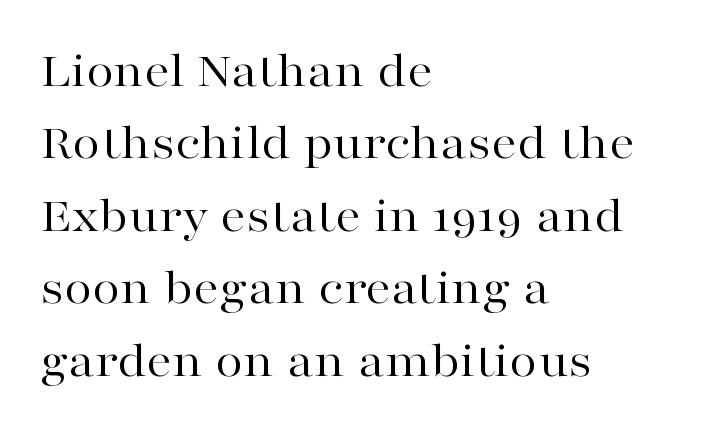
The image shows 51 px regular-weight, wide serif type, upright; set left-aligned, normal line spacing (1.42x), normal letter spacing, not underlined; high stroke contrast and a medium x-height.
